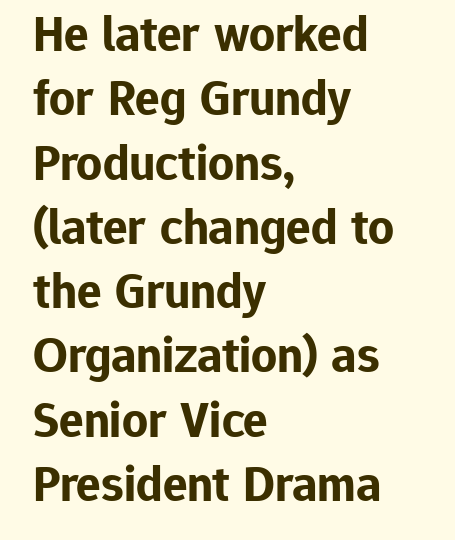
Q: Is the text bold? A: Yes.
Q: Is the text italic (slanted)? A: No, it is upright.
Q: Is the typeface a serif or a sans-serif typeface? A: Sans-serif.
Q: Is the text underlined? A: No.
Q: How is the paragraph aligned? A: Left-aligned.
Q: Is the spacing between letters normal or unusually wide? A: Normal.
Q: Is the spacing between lines tight, normal or loose? A: Normal.
Q: Width (condensed, normal, or wide)? A: Normal.
Q: Stroke contrast? A: Low.
Q: x-height? A: Medium.
Q: Monospaced? A: No.
